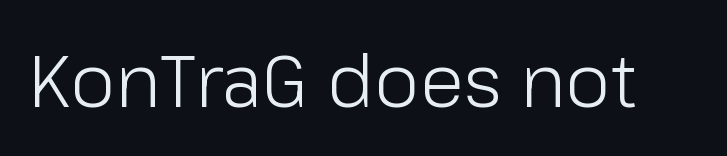
The image shows 73 px light sans-serif type, upright; set normal letter spacing, not underlined; low stroke contrast and a medium x-height.
